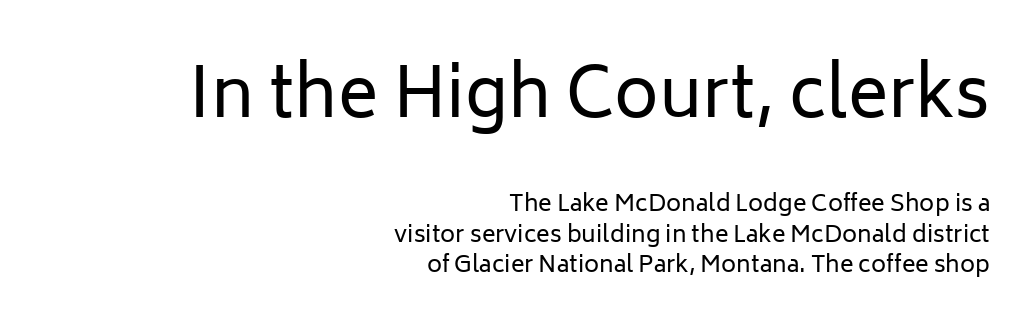
Serif or sans? Sans — the stroke terminals are bare. A student would call this right alignment; a typographer would say flush right, rag left. The composition opens big and finishes small. A light-to-regular cut is what we see here. This is the regular roman posture of the typeface. Summary of vertical rhythm: regular, with standard interline spacing.
